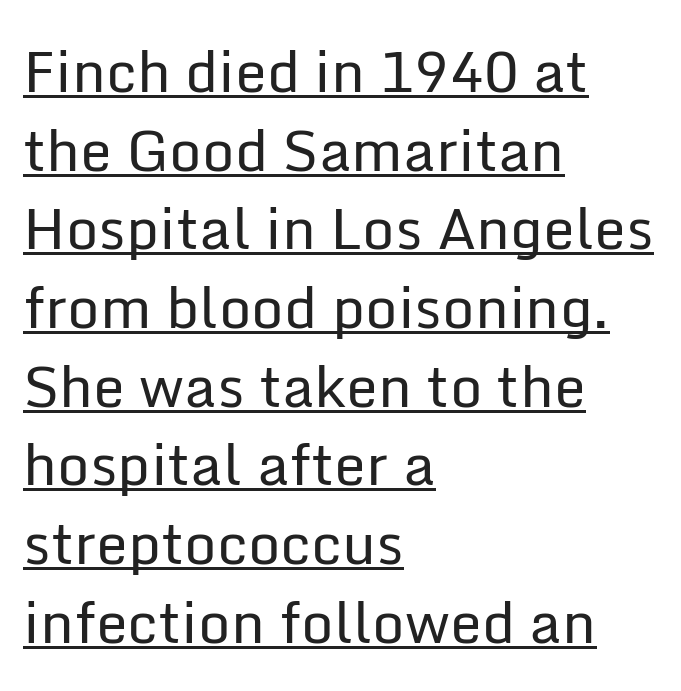
Q: Is the text bold? A: No.
Q: Is the text italic (slanted)? A: No, it is upright.
Q: Is the typeface a serif or a sans-serif typeface? A: Sans-serif.
Q: Is the text underlined? A: Yes.
Q: How is the paragraph aligned? A: Left-aligned.
Q: Is the spacing between letters normal or unusually wide? A: Normal.
Q: Is the spacing between lines tight, normal or loose? A: Normal.
Q: Width (condensed, normal, or wide)? A: Normal.
Q: Stroke contrast? A: Low.
Q: x-height? A: Medium.
Q: Monospaced? A: No.
